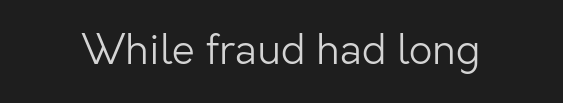
{"serif": "no", "italic": "no", "bold": "no", "weight": "light", "width": "normal", "stroke_contrast": "low", "x_height": "medium", "monospaced": "no", "underline": "no", "letter_spacing": "normal", "letter_spacing_em": 0.0, "glyph_px": 41}
